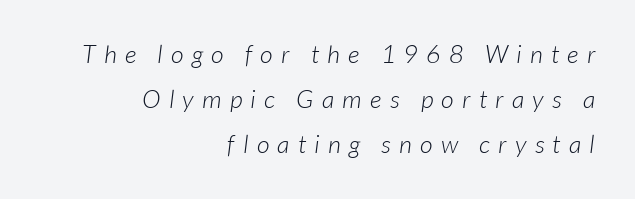
The image shows 25 px text type; set right-aligned, line spacing 1.81x, unusually wide letter spacing (+0.33 em), not underlined.
